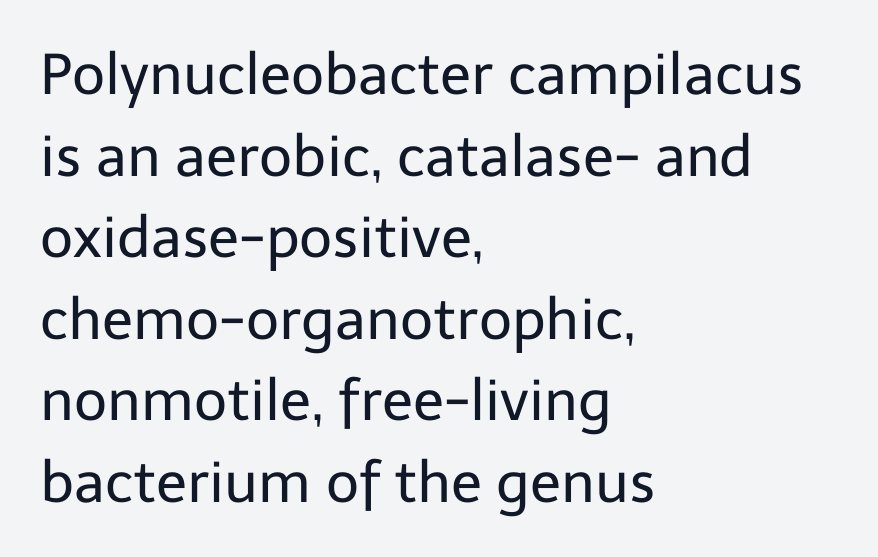
The image shows 57 px regular-weight sans-serif type, upright; set left-aligned, normal line spacing (1.43x), normal letter spacing, not underlined; low stroke contrast and a medium x-height.
